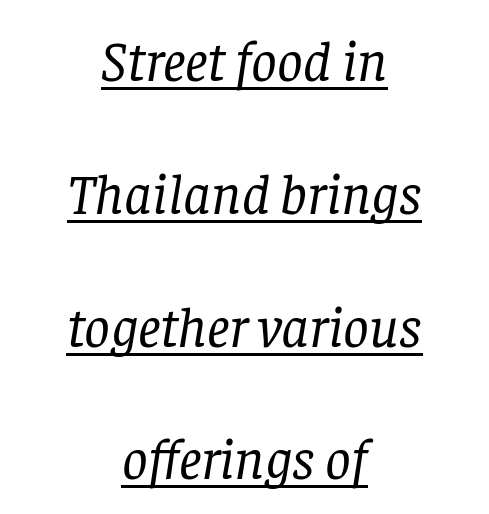
{"serif": "yes", "italic": "yes", "lean": "right", "slant_degrees": 8, "bold": "no", "weight": "regular", "width": "normal", "stroke_contrast": "low", "x_height": "large", "monospaced": "no", "underline": "yes", "align": "center", "line_spacing": "loose", "line_spacing_ratio": 2.33, "letter_spacing": "normal", "letter_spacing_em": 0.0, "glyph_px": 57}
